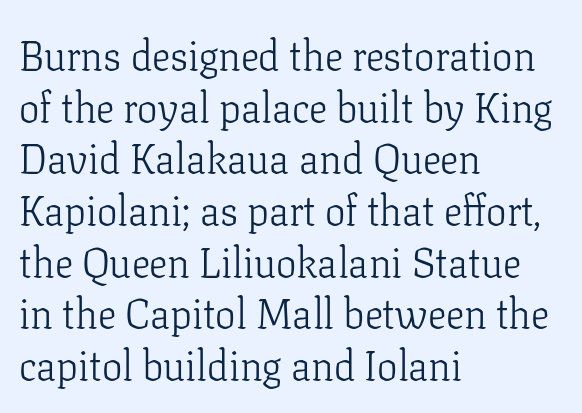
The image shows 41 px light serif type, upright; set left-aligned, normal line spacing (1.26x), normal letter spacing, not underlined; low stroke contrast and a medium x-height.
